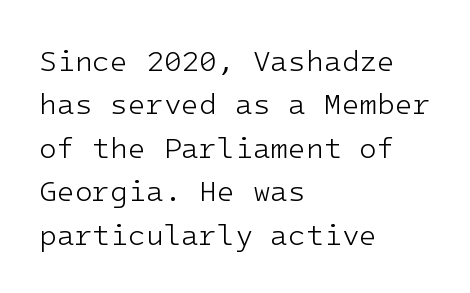
The image shows 29 px light sans-serif type, upright; set left-aligned, normal line spacing (1.5x), normal letter spacing, not underlined; low stroke contrast and a medium x-height.
